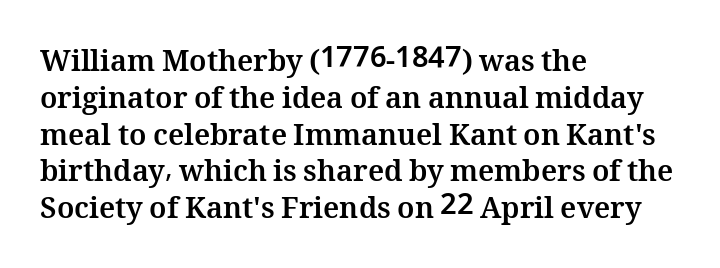
Letter spacing: default. The rendering uses natural spacing where letterforms have individual widths. Regarding leading, the lines here are spaced in the standard way. Check the space under the baseline: it is left empty.
